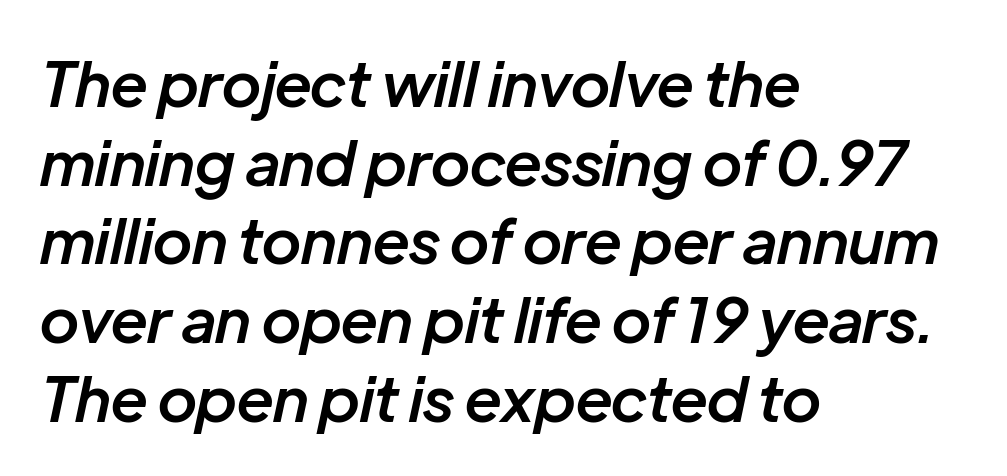
The image shows 62 px semibold type, italic (leaning right); set left-aligned, normal line spacing (1.27x), normal letter spacing, not underlined; low stroke contrast and a medium x-height.
